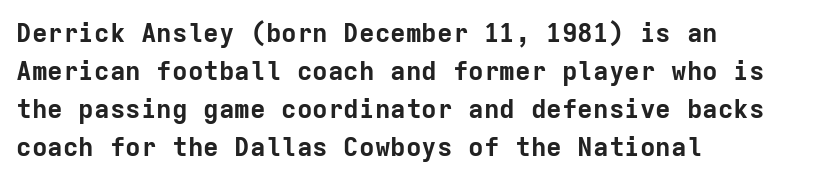
{"italic": "no", "bold": "yes", "underline": "no", "align": "left", "line_spacing": "normal", "line_spacing_ratio": 1.46, "letter_spacing": "normal", "letter_spacing_em": 0.0, "glyph_px": 26}
